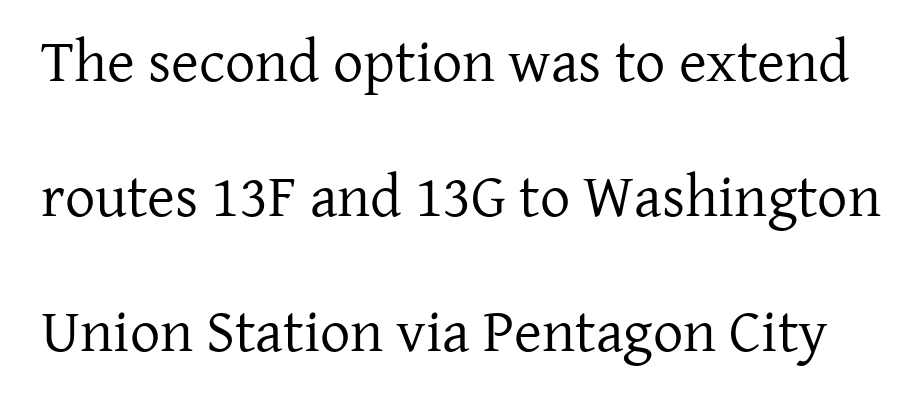
The image shows 60 px regular-weight serif type, upright; set loose line spacing (2.25x), normal letter spacing, not underlined; low stroke contrast and a medium x-height.
